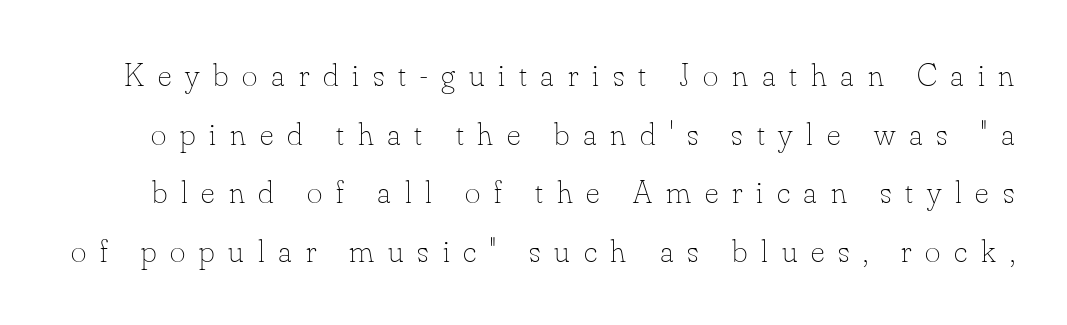
The image shows 33 px thin type, upright; set line spacing 1.78x, unusually wide letter spacing (+0.42 em), not underlined; low stroke contrast and a small x-height.
